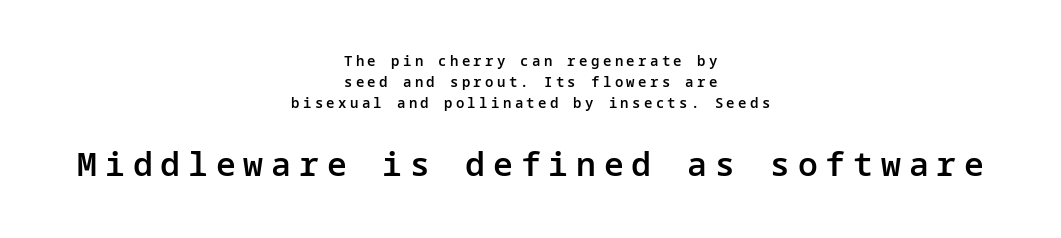
{"serif": "no", "italic": "no", "bold": "semi", "weight": "semibold", "width": "normal", "stroke_contrast": "low", "x_height": "medium", "underline": "no", "align": "center", "line_spacing": "normal", "line_spacing_ratio": 1.5, "letter_spacing": "wide", "letter_spacing_em": 0.24, "larger_block": "second", "size_ratio": 2.36, "glyph_px": 33}
